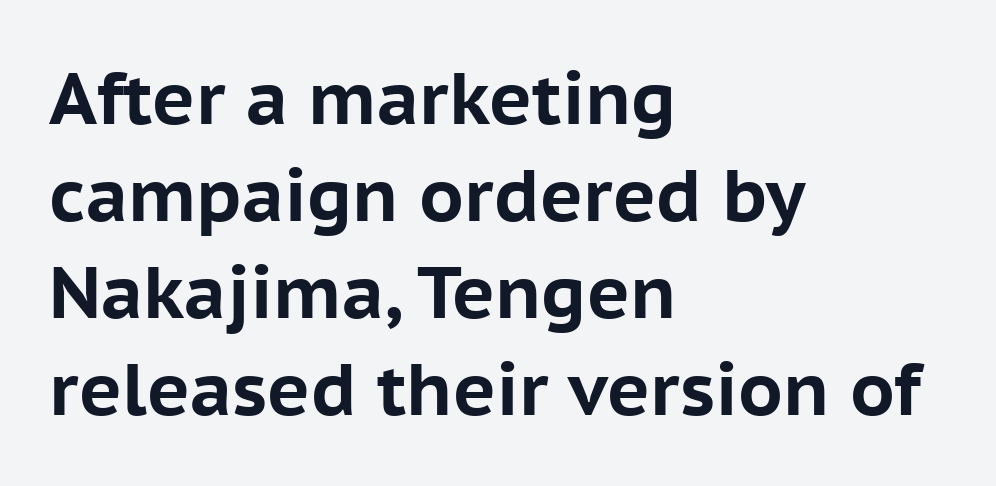
A typesetter would call this leading conventional body-copy spacing. You could not count columns in this text — the font is proportionally spaced. Does the weight exceed regular? Yes, all the way to bold. The letters sit at their default tracking, neither squeezed nor spread. The lines are quadded left. The axis of the letterforms is exactly vertical.
